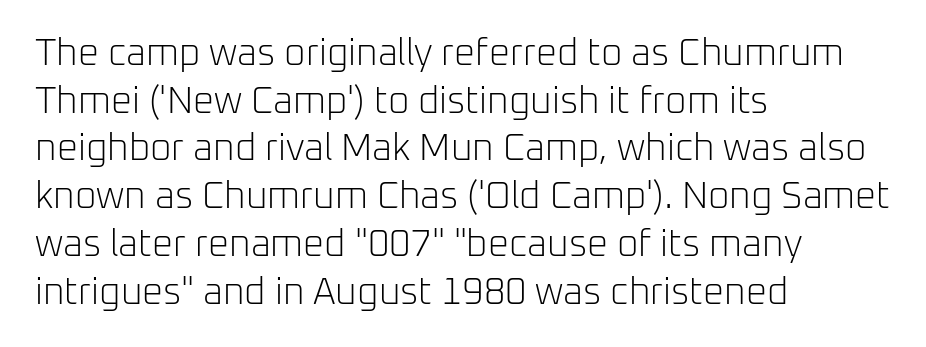
The image shows 37 px light sans-serif type, upright; set left-aligned, normal line spacing (1.29x), normal letter spacing, not underlined; low stroke contrast and a medium x-height.
